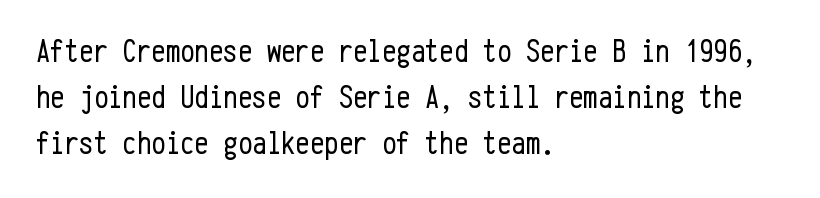
The image shows 32 px regular-weight, condensed sans-serif type, upright, monospaced; set left-aligned, normal line spacing (1.44x), normal letter spacing, not underlined; low stroke contrast and a medium x-height.
